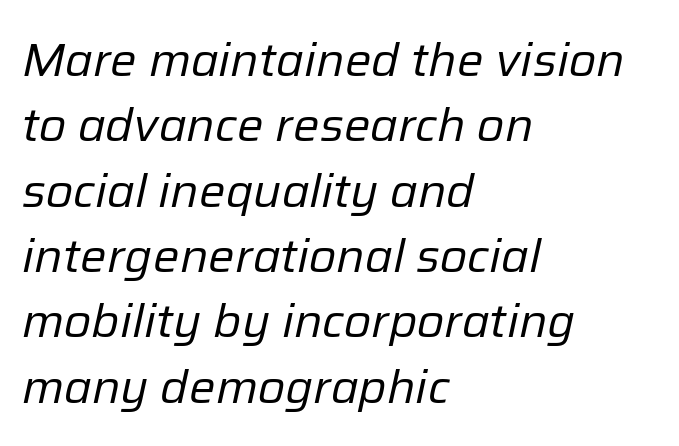
{"italic": "yes", "lean": "right", "slant_degrees": 12, "bold": "no", "weight": "regular", "width": "normal", "stroke_contrast": "low", "x_height": "medium", "monospaced": "no", "underline": "no", "align": "left", "line_spacing": "normal", "line_spacing_ratio": 1.39, "letter_spacing": "normal", "letter_spacing_em": 0.0, "glyph_px": 47}
